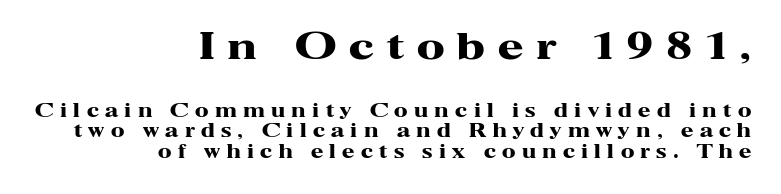
Q: Is the text bold? A: Yes.
Q: Is the text italic (slanted)? A: No, it is upright.
Q: Is the typeface a serif or a sans-serif typeface? A: Serif.
Q: Is the text underlined? A: No.
Q: How is the paragraph aligned? A: Right-aligned.
Q: Is the spacing between letters normal or unusually wide? A: Unusually wide.
Q: Which block of text is set in a larger size, the first (top) or the second (bottom)? A: The first (top) one.
Q: Width (condensed, normal, or wide)? A: Wide.
Q: Stroke contrast? A: High.
Q: x-height? A: Medium.
Q: Monospaced? A: No.
